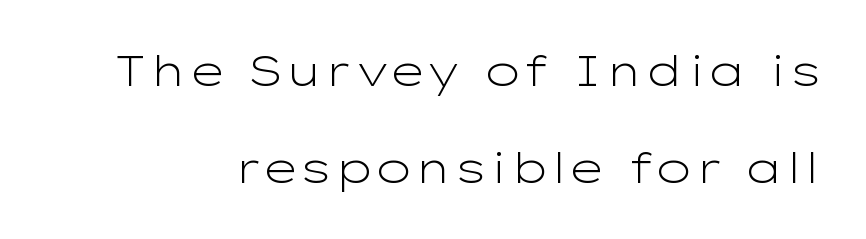
The string is rendered with underlining switched off. No italicization has been applied; the sample stays upright. Look at the tracking — it's just the regular setting, nothing added. The letters advance in unequal steps, a hallmark of proportional type.
